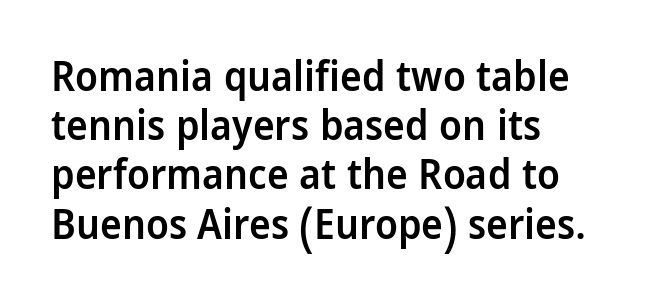
Q: Is the text bold? A: Semi-bold.
Q: Is the text italic (slanted)? A: No, it is upright.
Q: Is the typeface a serif or a sans-serif typeface? A: Sans-serif.
Q: Is the text underlined? A: No.
Q: Is the spacing between letters normal or unusually wide? A: Normal.
Q: Width (condensed, normal, or wide)? A: Condensed.
Q: Stroke contrast? A: Low.
Q: x-height? A: Large.
Q: Monospaced? A: No.
